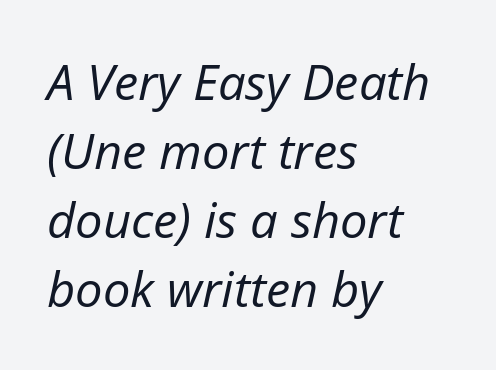
The image shows 49 px regular-weight type, italic (leaning right); set left-aligned, normal line spacing (1.41x), normal letter spacing, not underlined; low stroke contrast and a medium x-height.
